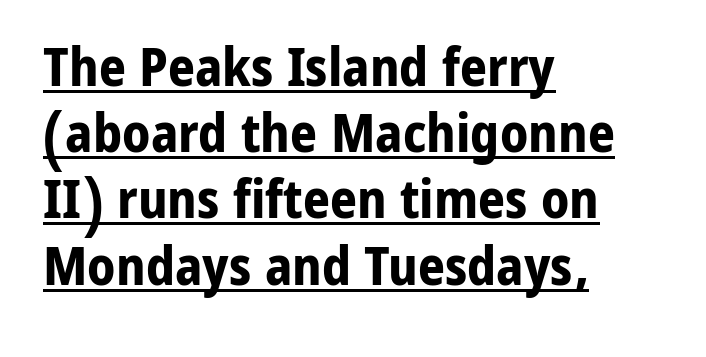
{"serif": "no", "italic": "no", "bold": "yes", "weight": "bold", "width": "normal", "stroke_contrast": "low", "x_height": "medium", "monospaced": "no", "underline": "yes", "align": "left", "line_spacing": "normal", "line_spacing_ratio": 1.25, "letter_spacing": "normal", "letter_spacing_em": 0.0, "glyph_px": 53}
